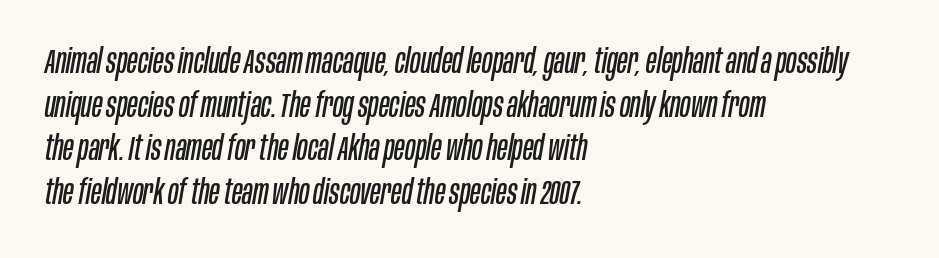
The image shows 34 px regular-weight, condensed type, italic (leaning right); set left-aligned, normal line spacing (1.28x), normal letter spacing, not underlined; low stroke contrast and a large x-height.
